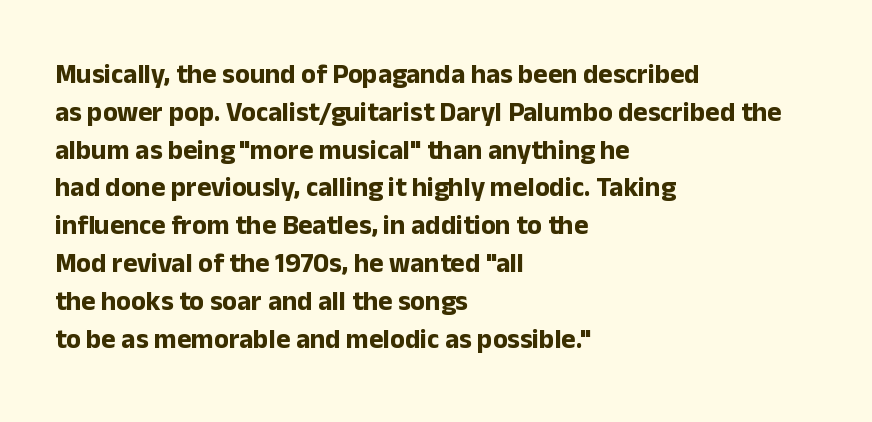
{"italic": "no", "bold": "yes", "underline": "no", "align": "left", "line_spacing": "normal", "line_spacing_ratio": 1.4, "letter_spacing": "normal", "letter_spacing_em": 0.0, "glyph_px": 27}
